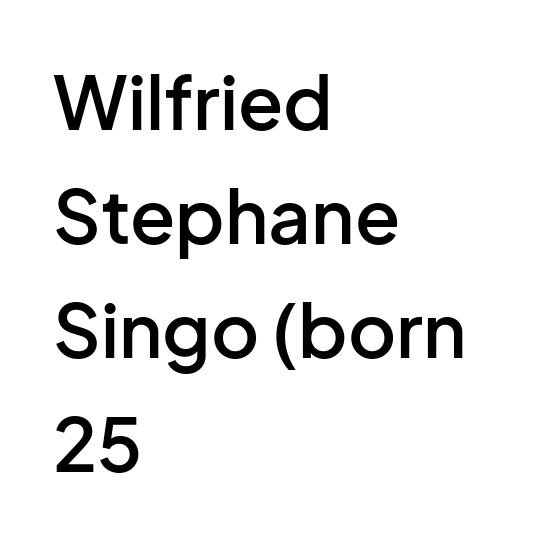
Q: Is the text bold? A: Semi-bold.
Q: Is the text italic (slanted)? A: No, it is upright.
Q: Is the typeface a serif or a sans-serif typeface? A: Sans-serif.
Q: Is the text underlined? A: No.
Q: How is the paragraph aligned? A: Left-aligned.
Q: Is the spacing between letters normal or unusually wide? A: Normal.
Q: Is the spacing between lines tight, normal or loose? A: Normal.
Q: Width (condensed, normal, or wide)? A: Normal.
Q: Stroke contrast? A: Low.
Q: x-height? A: Medium.
Q: Monospaced? A: No.
